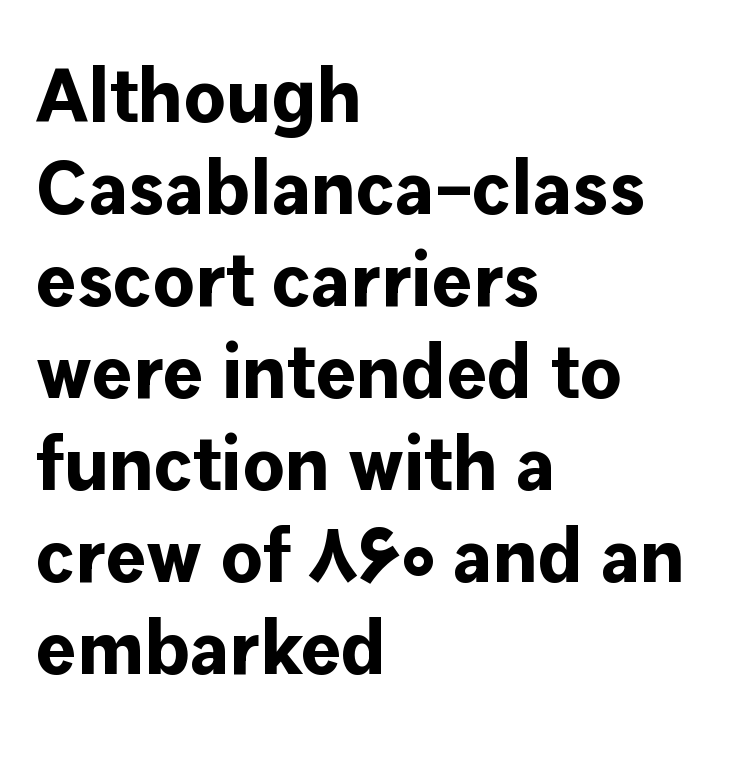
The image shows 76 px bold sans-serif type, upright; set left-aligned, line spacing 1.21x, normal letter spacing, not underlined; low stroke contrast and a medium x-height.
